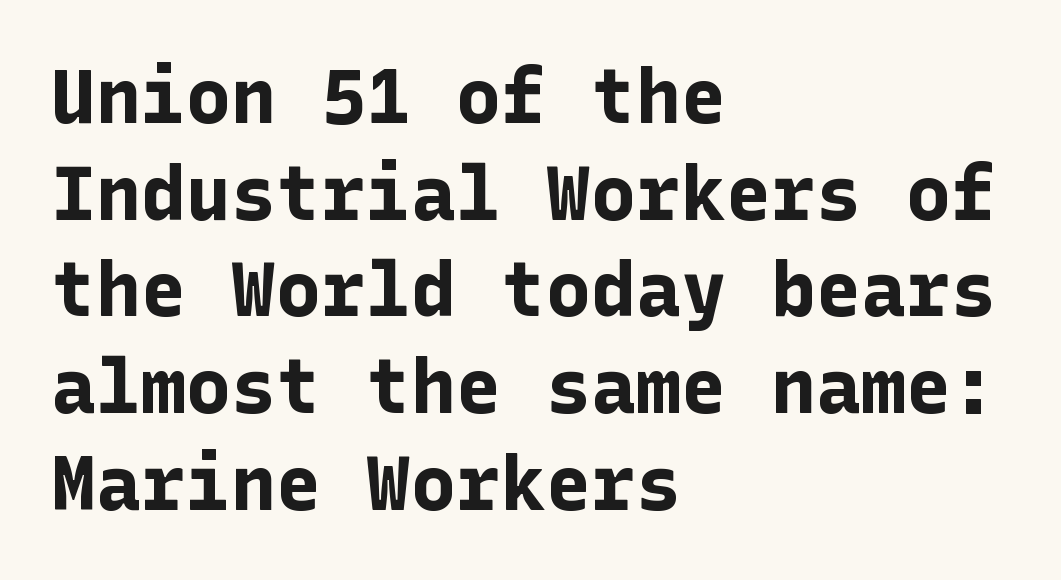
Q: Is the text bold? A: Yes.
Q: Is the text italic (slanted)? A: No, it is upright.
Q: Is the typeface a serif or a sans-serif typeface? A: Sans-serif.
Q: Is the text underlined? A: No.
Q: How is the paragraph aligned? A: Left-aligned.
Q: Is the spacing between letters normal or unusually wide? A: Normal.
Q: Is the spacing between lines tight, normal or loose? A: Normal.
Q: Width (condensed, normal, or wide)? A: Normal.
Q: Stroke contrast? A: Low.
Q: x-height? A: Medium.
